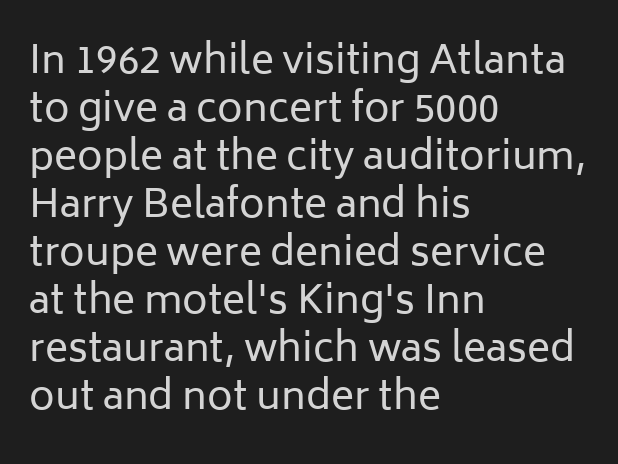
The rendering uses natural spacing where letterforms have individual widths. Compared with a typical body face, this is equally light or lighter still. The gap between lines stays unmarked. Each word holds together tightly as a unit, with standard inter-letter gaps. These lines stack with their left ends in a neat column.
